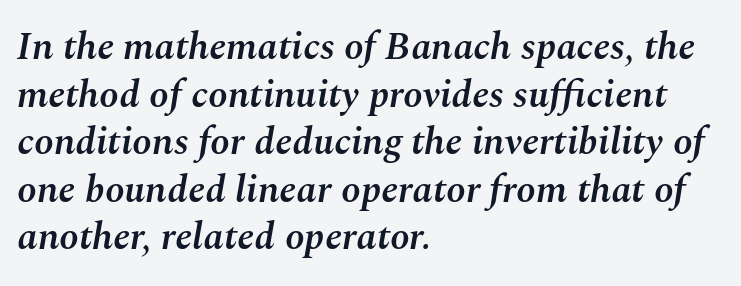
{"italic": "yes", "lean": "right", "slant_degrees": 10, "bold": "semi", "weight": "semibold", "width": "normal", "stroke_contrast": "medium", "x_height": "medium", "monospaced": "no", "underline": "no", "align": "left", "line_spacing_ratio": 1.22, "letter_spacing": "normal", "letter_spacing_em": 0.0, "glyph_px": 39}
